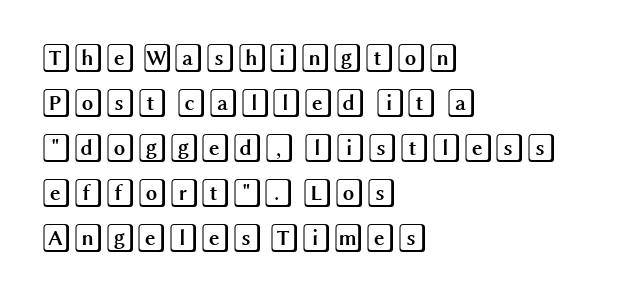
Layout note: lines flush left. Between one letter and the next there's only the usual sliver of space. Letters rest on an invisible, unmarked baseline. The letters stand straight up with perfectly vertical stems. Successive baselines arrive at the customary interval.
